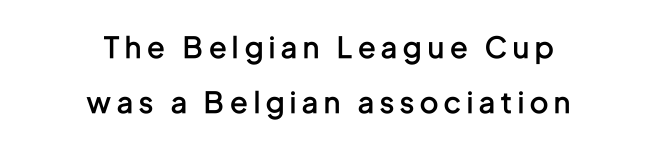
{"serif": "no", "italic": "no", "bold": "semi", "weight": "semibold", "width": "condensed", "stroke_contrast": "low", "x_height": "medium", "monospaced": "no", "underline": "no", "align": "center", "line_spacing": "loose", "line_spacing_ratio": 1.91, "letter_spacing": "wide", "letter_spacing_em": 0.21, "glyph_px": 29}
